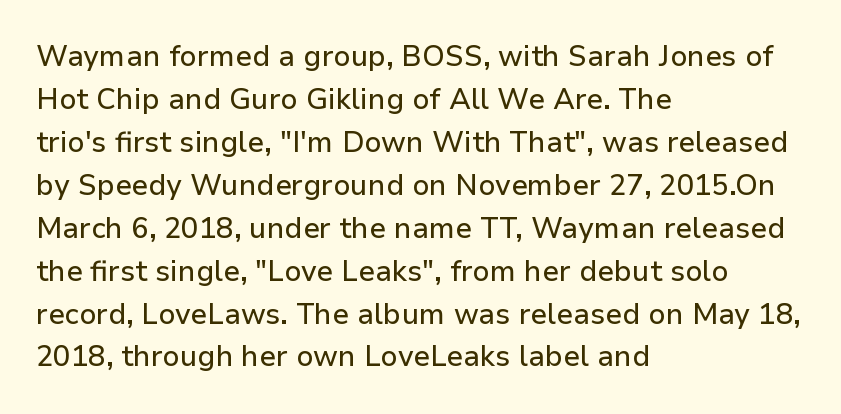
The image shows 29 px sans-serif type, upright; set left-aligned, normal line spacing (1.48x), normal letter spacing, not underlined; low stroke contrast and a medium x-height.
